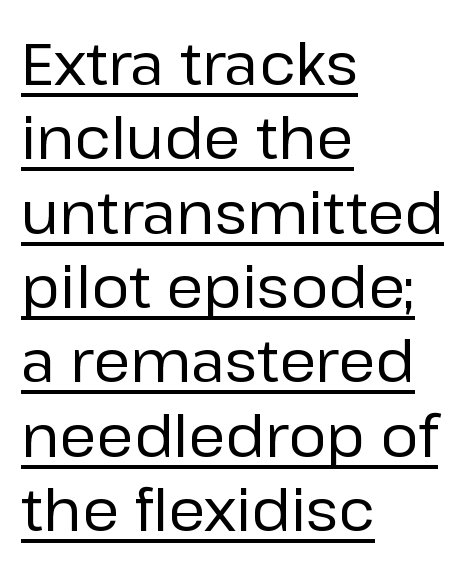
The image shows 59 px regular-weight sans-serif type, upright; set left-aligned, normal line spacing (1.26x), normal letter spacing, underlined; low stroke contrast and a medium x-height.
